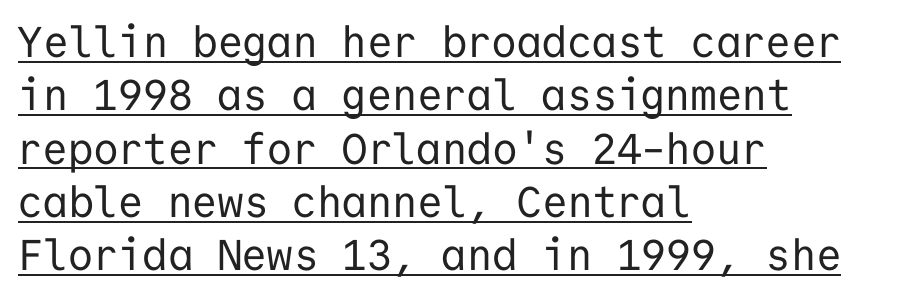
{"serif": "no", "italic": "no", "bold": "no", "weight": "regular", "width": "normal", "stroke_contrast": "low", "x_height": "medium", "monospaced": "yes", "underline": "yes", "align": "left", "line_spacing_ratio": 1.24, "letter_spacing": "normal", "letter_spacing_em": 0.0, "glyph_px": 43}
